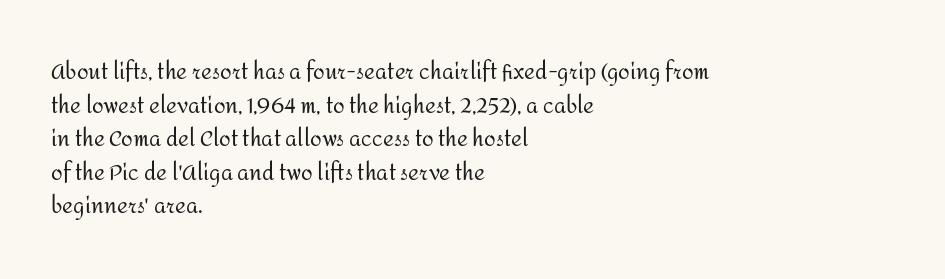
The image shows 21 px text type, upright; set left-aligned, normal line spacing (1.6x), normal letter spacing, not underlined.
